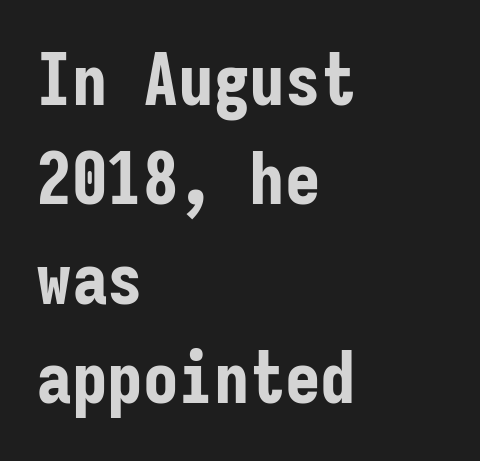
The image shows 71 px bold, condensed sans-serif type, upright, monospaced; set left-aligned, normal line spacing (1.4x), normal letter spacing, not underlined; low stroke contrast and a medium x-height.
